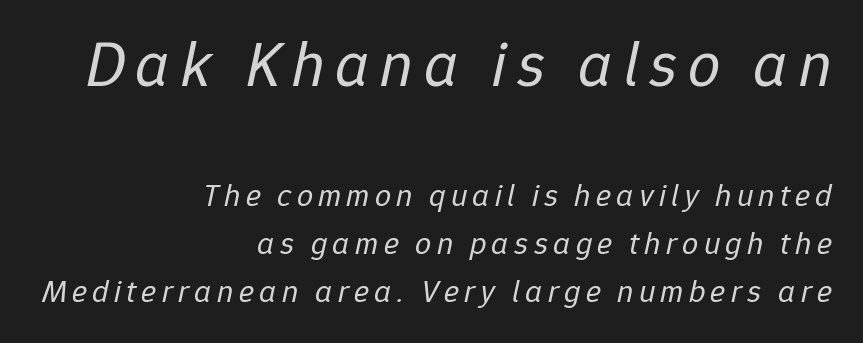
The image shows 64 px regular-weight type, italic (leaning right); set right-aligned, normal line spacing (1.5x), not underlined; the first (top) block is 2.0x larger; low stroke contrast and a medium x-height.
